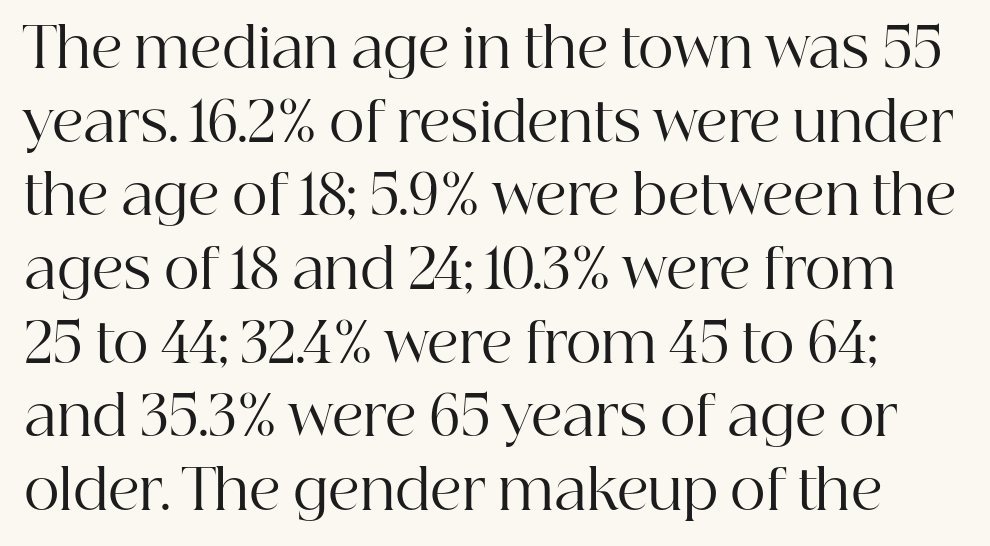
The image shows 55 px regular-weight serif type, upright; set normal line spacing (1.34x), normal letter spacing, not underlined; high stroke contrast and a medium x-height.
